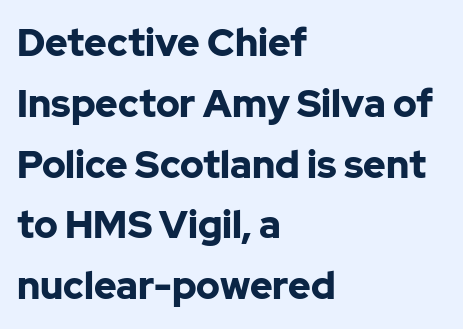
The string is rendered with underlining switched off. These lines are rendered in a variable-pitch font. Reading down the block, your eye returns to a fixed left position each line. In terms of letterspacing, this is plain default setting.
